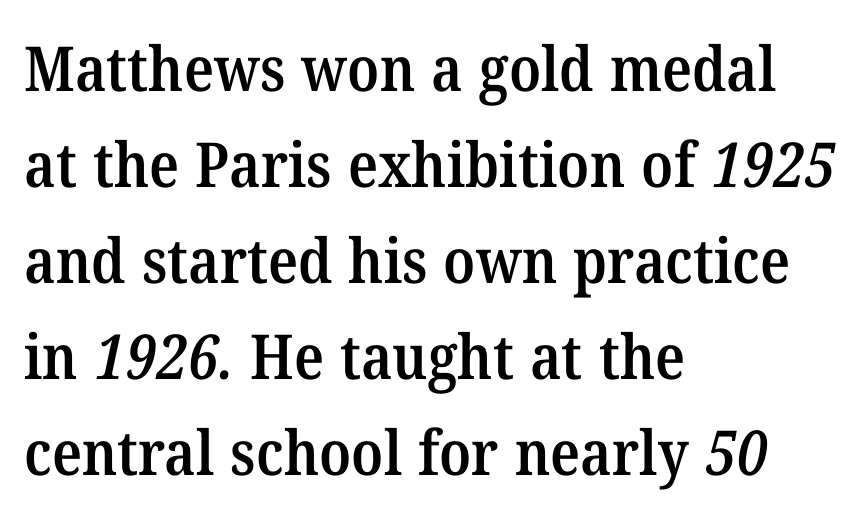
Q: Is the text bold? A: Semi-bold.
Q: Is the typeface a serif or a sans-serif typeface? A: Serif.
Q: Is the text underlined? A: No.
Q: How is the paragraph aligned? A: Left-aligned.
Q: Is the spacing between letters normal or unusually wide? A: Normal.
Q: Is the spacing between lines tight, normal or loose? A: Normal.
Q: Width (condensed, normal, or wide)? A: Normal.
Q: Stroke contrast? A: Medium.
Q: x-height? A: Medium.
Q: Monospaced? A: No.
